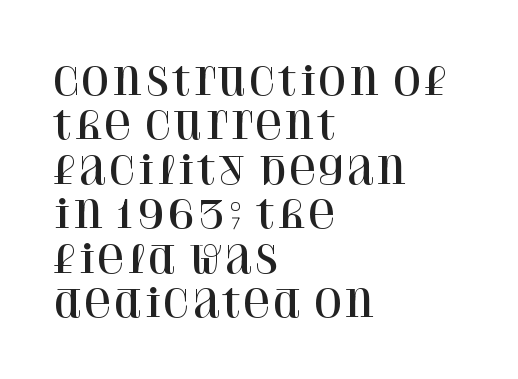
Looks like regular typesetting: each glyph gets only the width it needs. Line starts are locked; line ends wander. Unmarked baselines from the first word to the last. The letters stand upright; this is a roman face. Old-style or modern, the face here clearly has serifs.
